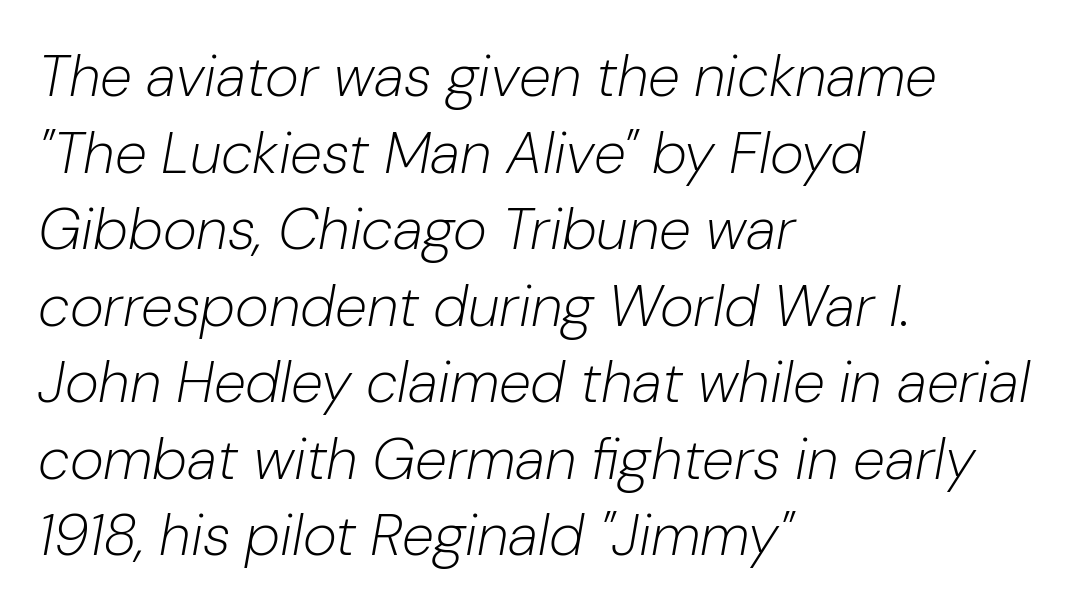
Q: Is the text bold? A: No.
Q: Is the text italic (slanted)? A: Yes, it leans right by about 10 degrees.
Q: Is the text underlined? A: No.
Q: How is the paragraph aligned? A: Left-aligned.
Q: Is the spacing between letters normal or unusually wide? A: Normal.
Q: Is the spacing between lines tight, normal or loose? A: Normal.
Q: Width (condensed, normal, or wide)? A: Normal.
Q: Stroke contrast? A: Low.
Q: x-height? A: Medium.
Q: Monospaced? A: No.
